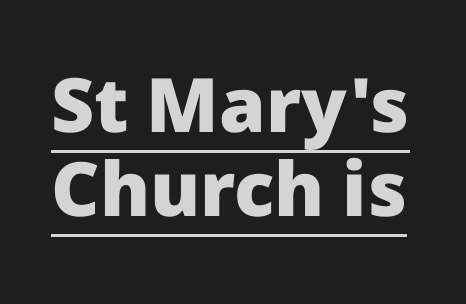
Q: Is the text bold? A: Yes.
Q: Is the text italic (slanted)? A: No, it is upright.
Q: Is the typeface a serif or a sans-serif typeface? A: Sans-serif.
Q: Is the text underlined? A: Yes.
Q: Is the spacing between letters normal or unusually wide? A: Normal.
Q: Is the spacing between lines tight, normal or loose? A: Tight.
Q: Width (condensed, normal, or wide)? A: Normal.
Q: Stroke contrast? A: Low.
Q: x-height? A: Medium.
Q: Monospaced? A: No.
